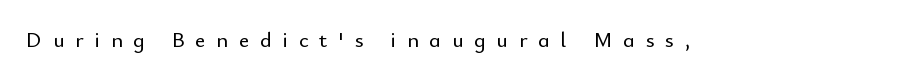
The image shows 22 px text type, upright; set unusually wide letter spacing (+0.49 em), not underlined.
